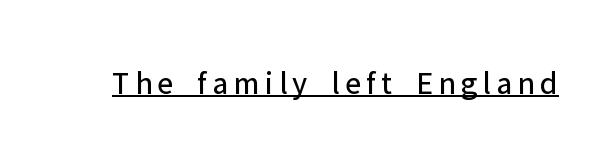
Stroke terminals: plain, sans-serif. It's the straight-up-and-down kind of type. Ink coverage per letter is moderate at most. These characters rest on top of a visible drawn line. Think of a printed novel: that variable character pitch is what you see here.
